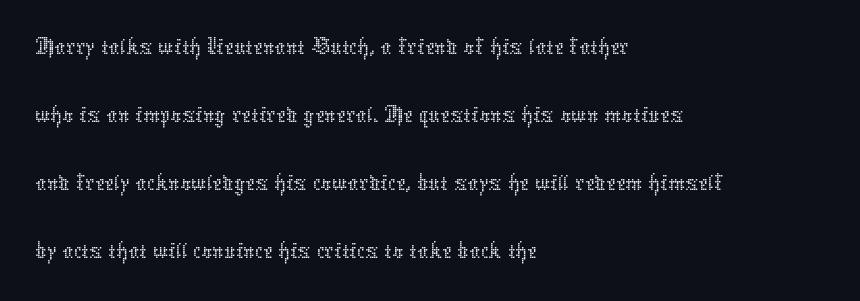
A typesetter would mark this as roman, not italic. The letters advance in unequal steps, a hallmark of proportional type. Is the block centered? No — it sits flush against the left margin. Caption: standard tracking, unaltered. The designer left line spacing at the default. The strip under each line holds only bare page.
